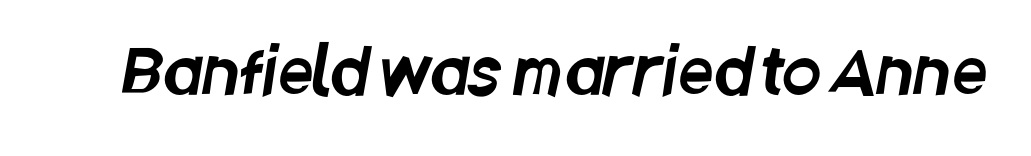
{"serif": "no", "width": "condensed", "stroke_contrast": "low", "x_height": "large", "monospaced": "no", "underline": "no", "letter_spacing": "normal", "letter_spacing_em": 0.0, "glyph_px": 63}
